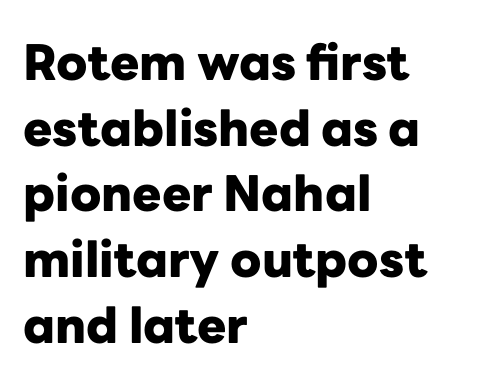
Normally led — the rows are evenly, conventionally spaced. The type sits square on the baseline with zero lean. Casual observation: everything's shoved over to the left. The baseline area is clear. Spacing verdict: proportional, widths tailored to each character. Are there feet on the stems? There aren't — it's a sans.
